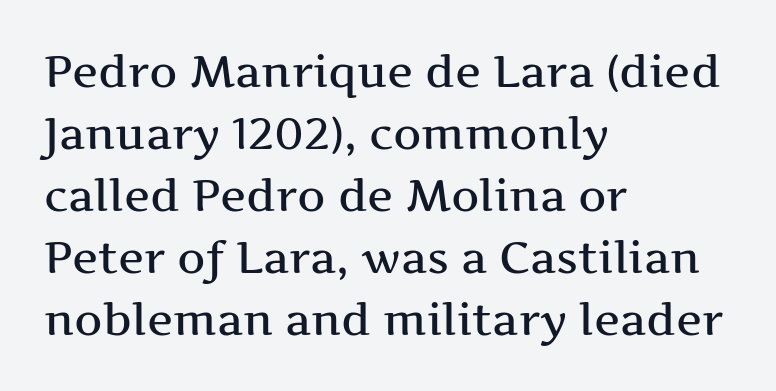
Q: Is the text italic (slanted)? A: No, it is upright.
Q: Is the typeface a serif or a sans-serif typeface? A: Serif.
Q: Is the text underlined? A: No.
Q: How is the paragraph aligned? A: Left-aligned.
Q: Is the spacing between letters normal or unusually wide? A: Normal.
Q: Is the spacing between lines tight, normal or loose? A: Normal.
Q: Width (condensed, normal, or wide)? A: Wide.
Q: Stroke contrast? A: Medium.
Q: x-height? A: Medium.
Q: Monospaced? A: No.
